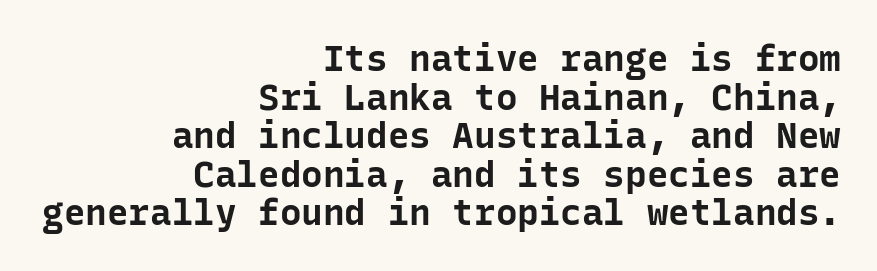
{"serif": "no", "italic": "no", "bold": "yes", "weight": "bold", "width": "normal", "stroke_contrast": "low", "x_height": "medium", "monospaced": "yes", "underline": "no", "align": "right", "line_spacing": "tight", "line_spacing_ratio": 1.07, "letter_spacing": "normal", "letter_spacing_em": 0.0, "glyph_px": 36}
